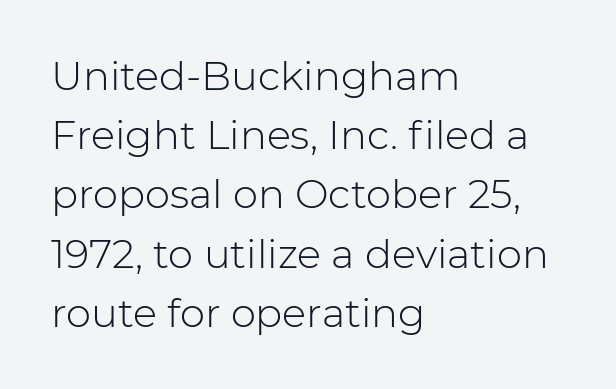
Rule under the text: the space is simply empty. Normally led — the rows are evenly, conventionally spaced. All the whitespace from short lines collects on the right. Font category for this specimen: sans-serif.
